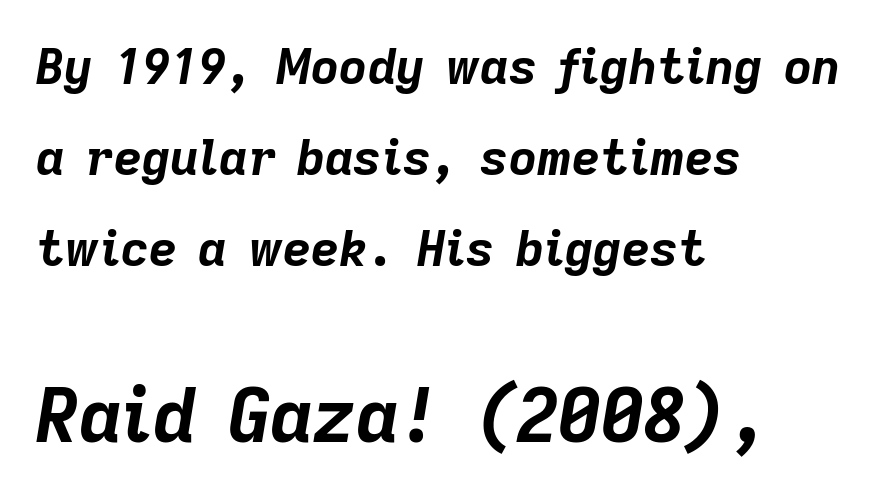
Q: Is the text bold? A: Yes.
Q: Is the text italic (slanted)? A: Yes, it leans right by about 9 degrees.
Q: Is the text underlined? A: No.
Q: How is the paragraph aligned? A: Left-aligned.
Q: Is the spacing between letters normal or unusually wide? A: Normal.
Q: Which block of text is set in a larger size, the first (top) or the second (bottom)? A: The second (bottom) one.
Q: Width (condensed, normal, or wide)? A: Normal.
Q: Stroke contrast? A: Low.
Q: x-height? A: Medium.
Q: Monospaced? A: No.
